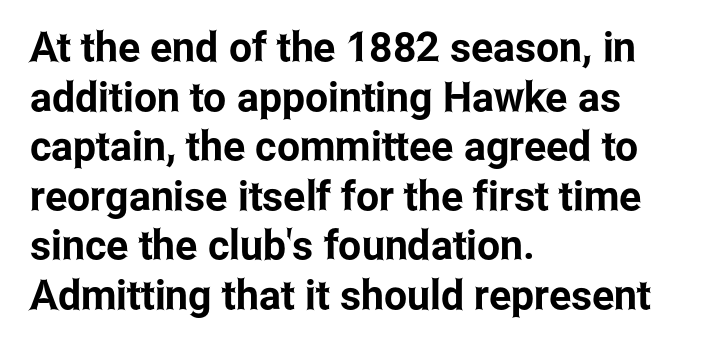
Character widths vary here, with narrow letters taking less room than wide ones. Tall strokes in this sample are plumb rather than angled. The compositor pushed each line to the left boundary. Check the space under the baseline: it is left empty. You could call the tracking neutral — neither tight nor loose.
